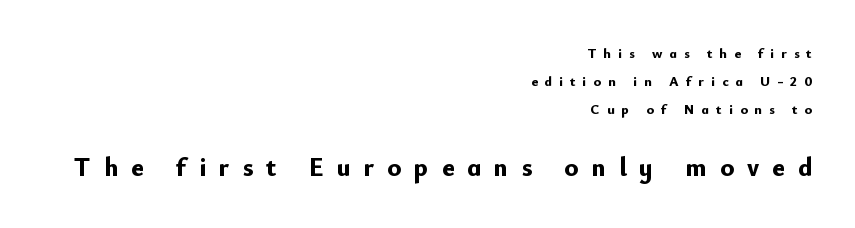
The designer dialed line spacing up above the default. Every stem runs plumb, perpendicular to the baseline. Between these two stacked blocks, the lower one wins on size. Each word looks stretched out because of the extra space between its letters. Weight: bold. Letters rest on an invisible, unmarked baseline.
